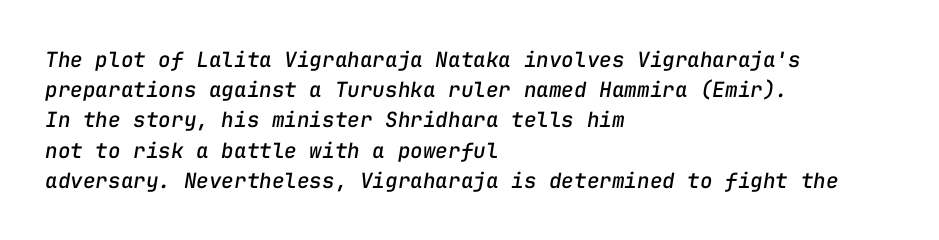
Q: Is the text italic (slanted)? A: Yes, it leans right by about 9 degrees.
Q: Is the text underlined? A: No.
Q: How is the paragraph aligned? A: Left-aligned.
Q: Is the spacing between letters normal or unusually wide? A: Normal.
Q: Is the spacing between lines tight, normal or loose? A: Normal.
